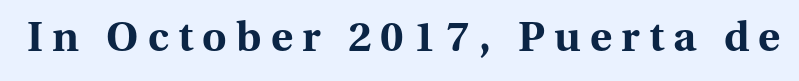
{"serif": "yes", "italic": "no", "bold": "yes", "weight": "bold", "width": "normal", "stroke_contrast": "medium", "x_height": "medium", "monospaced": "no", "underline": "no", "letter_spacing": "wide", "letter_spacing_em": 0.22, "glyph_px": 42}
